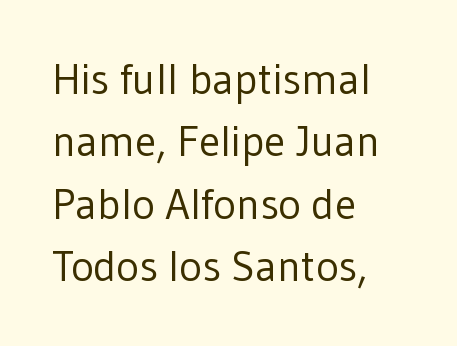
Q: Is the text bold? A: No.
Q: Is the text italic (slanted)? A: No, it is upright.
Q: Is the typeface a serif or a sans-serif typeface? A: Sans-serif.
Q: Is the text underlined? A: No.
Q: How is the paragraph aligned? A: Left-aligned.
Q: Is the spacing between letters normal or unusually wide? A: Normal.
Q: Is the spacing between lines tight, normal or loose? A: Normal.
Q: Width (condensed, normal, or wide)? A: Normal.
Q: Stroke contrast? A: Low.
Q: x-height? A: Medium.
Q: Monospaced? A: No.
